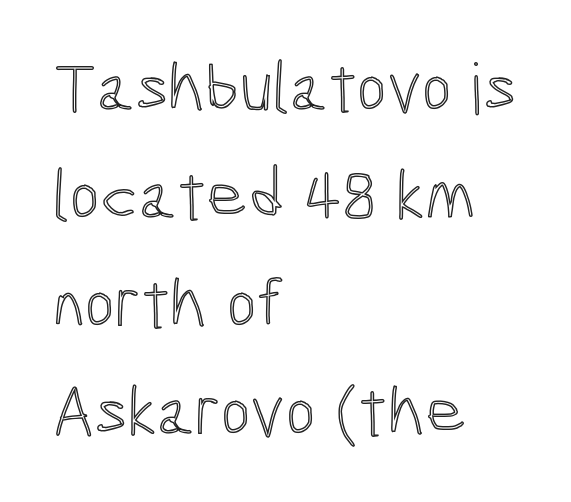
Rows of type keep a routine distance in the vertical direction. The rendering uses natural spacing where letterforms have individual widths. This rendering uses left alignment, leaving the right contour irregular. The glyphs are unaccompanied by any horizontal stroke below them. The rendering keeps characters at their native spacing.
